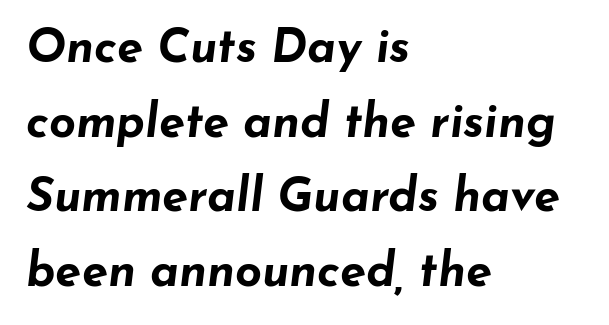
The gaps between neighbouring characters are ordinary and unremarkable. Its strokes are broad and dark, the hallmark of bold type. Reading down the column, the eye jumps a familiar distance to each next line. Check under the words: just untouched page. Teacher's note: observe the even left margin — that is flush-left alignment. Spacing verdict: proportional, widths tailored to each character.
